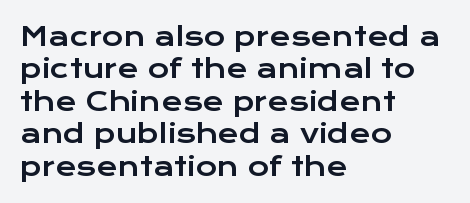
These lines sit exactly where default settings would place them. The letters stand upright; this is a roman face. Typeset ragged right — the left edge is the straight one. Just letters on the line, the space beneath them empty. Caption: standard tracking, unaltered.
